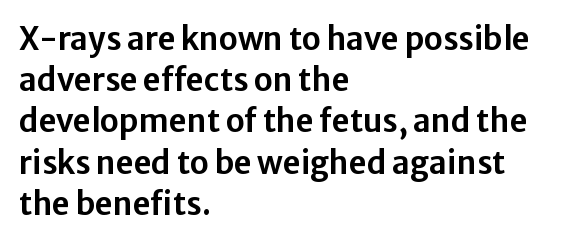
Q: Is the text italic (slanted)? A: No, it is upright.
Q: Is the typeface a serif or a sans-serif typeface? A: Sans-serif.
Q: Is the text underlined? A: No.
Q: How is the paragraph aligned? A: Left-aligned.
Q: Is the spacing between letters normal or unusually wide? A: Normal.
Q: Is the spacing between lines tight, normal or loose? A: Normal.
Q: Width (condensed, normal, or wide)? A: Normal.
Q: Stroke contrast? A: Low.
Q: x-height? A: Medium.
Q: Monospaced? A: No.
